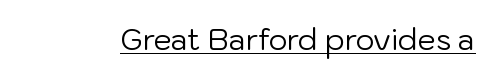
These characters rest on top of a visible drawn line. Ordinary non-slanted type is in use. Is this a heavy cut? Hardly; it is regular or lighter. Here the glyphs are tracked normally, forming tight word shapes.
